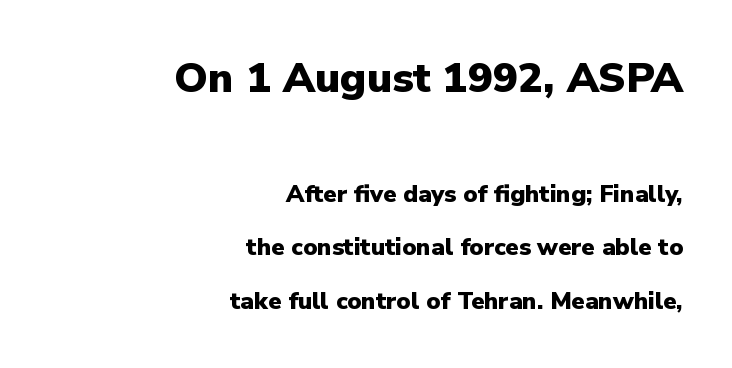
The image shows 42 px heavy sans-serif type, upright; set right-aligned, loose line spacing (2.24x), normal letter spacing, not underlined; the first (top) block is 1.75x larger; low stroke contrast and a medium x-height.
